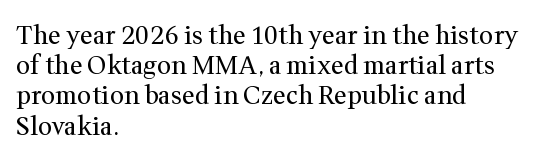
Q: Is the text bold? A: No.
Q: Is the text italic (slanted)? A: No, it is upright.
Q: Is the text underlined? A: No.
Q: How is the paragraph aligned? A: Left-aligned.
Q: Is the spacing between letters normal or unusually wide? A: Normal.
